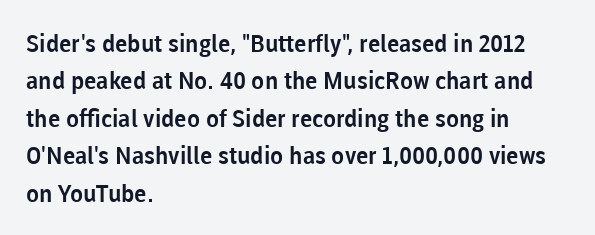
Q: Is the text italic (slanted)? A: No, it is upright.
Q: Is the text underlined? A: No.
Q: How is the paragraph aligned? A: Left-aligned.
Q: Is the spacing between letters normal or unusually wide? A: Normal.
Q: Is the spacing between lines tight, normal or loose? A: Normal.
